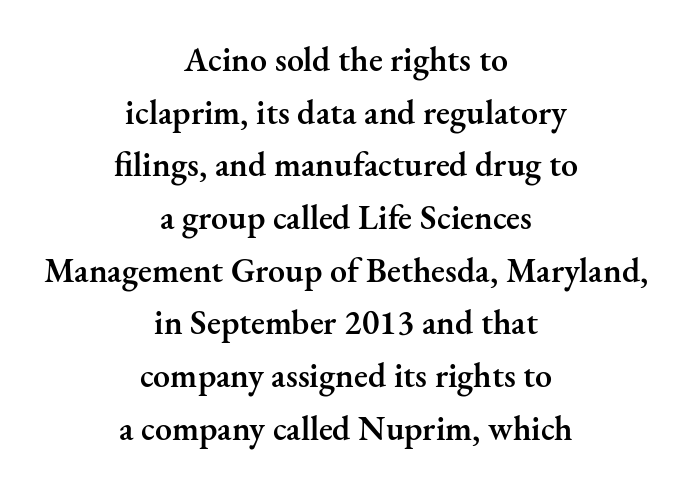
Q: Is the text bold? A: Semi-bold.
Q: Is the text italic (slanted)? A: No, it is upright.
Q: Is the typeface a serif or a sans-serif typeface? A: Serif.
Q: Is the text underlined? A: No.
Q: How is the paragraph aligned? A: Centered.
Q: Is the spacing between letters normal or unusually wide? A: Normal.
Q: Is the spacing between lines tight, normal or loose? A: Normal.
Q: Width (condensed, normal, or wide)? A: Normal.
Q: Stroke contrast? A: Medium.
Q: x-height? A: Small.
Q: Monospaced? A: No.
